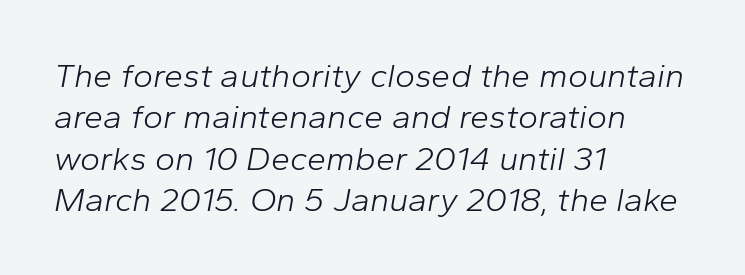
{"italic": "yes", "lean": "right", "slant_degrees": 10, "bold": "no", "weight": "light", "width": "normal", "stroke_contrast": "low", "x_height": "medium", "monospaced": "no", "underline": "no", "align": "left", "line_spacing_ratio": 1.22, "letter_spacing": "normal", "letter_spacing_em": 0.0, "glyph_px": 34}
